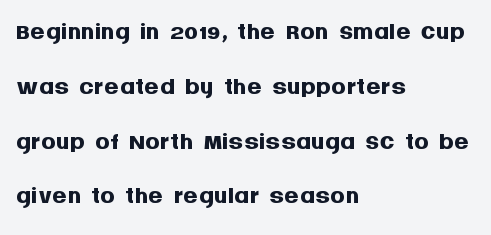
{"serif": "no", "italic": "no", "bold": "yes", "weight": "semibold", "width": "normal", "stroke_contrast": "medium", "x_height": "large", "monospaced": "no", "underline": "no", "align": "left", "line_spacing": "normal", "line_spacing_ratio": 1.48, "letter_spacing": "normal", "letter_spacing_em": 0.0, "glyph_px": 37}
